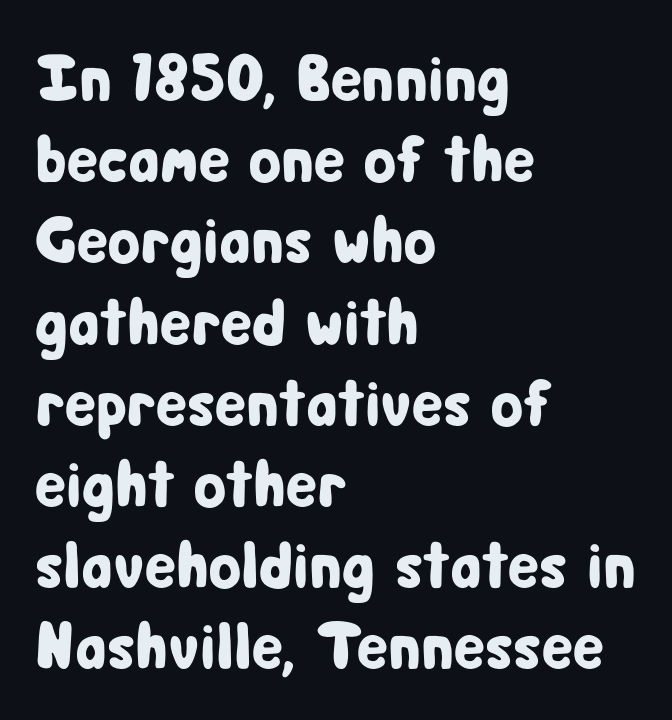
The image shows 66 px condensed sans-serif type, upright; set left-aligned, line spacing 1.23x, normal letter spacing, not underlined; low stroke contrast and a medium x-height.
